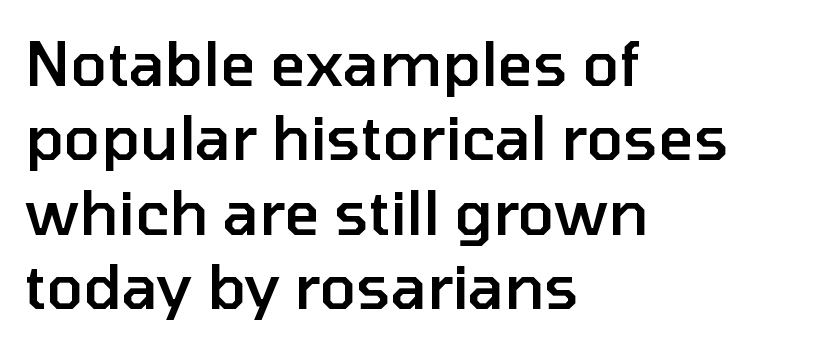
You can tell it's not italic because the verticals are truly vertical. The letters advance in unequal steps, a hallmark of proportional type. The sample has been set in demibold, a notch under bold. Check where the strokes stop: nothing finishes them off — pure sans. The rag falls on the right side of this text block.
